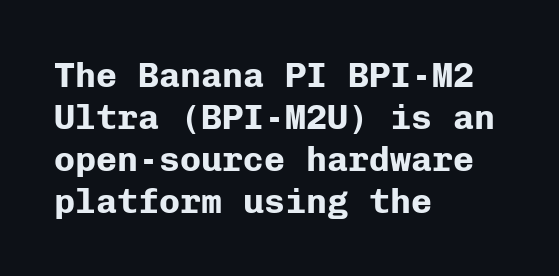
The image shows 35 px bold sans-serif type, upright, monospaced; set left-aligned, line spacing 1.2x, normal letter spacing, not underlined; low stroke contrast and a medium x-height.
